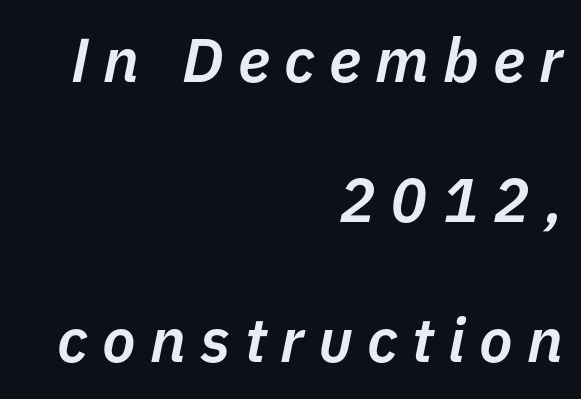
Q: Is the text bold? A: Semi-bold.
Q: Is the text italic (slanted)? A: Yes, it leans right by about 11 degrees.
Q: Is the text underlined? A: No.
Q: How is the paragraph aligned? A: Right-aligned.
Q: Is the spacing between letters normal or unusually wide? A: Unusually wide.
Q: Is the spacing between lines tight, normal or loose? A: Loose.
Q: Width (condensed, normal, or wide)? A: Normal.
Q: Stroke contrast? A: Low.
Q: x-height? A: Medium.
Q: Monospaced? A: No.
